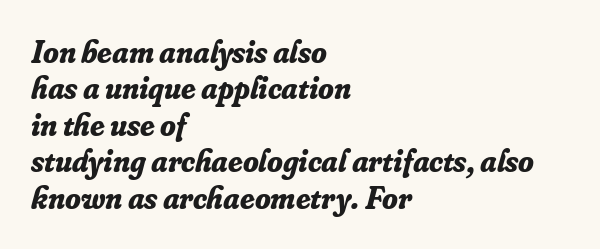
Q: Is the text bold? A: Yes.
Q: Is the text italic (slanted)? A: Yes, it leans right by about 16 degrees.
Q: Is the typeface a serif or a sans-serif typeface? A: Serif.
Q: Is the text underlined? A: No.
Q: How is the paragraph aligned? A: Left-aligned.
Q: Is the spacing between letters normal or unusually wide? A: Normal.
Q: Is the spacing between lines tight, normal or loose? A: Tight.
Q: Width (condensed, normal, or wide)? A: Normal.
Q: Stroke contrast? A: Low.
Q: x-height? A: Small.
Q: Monospaced? A: No.
